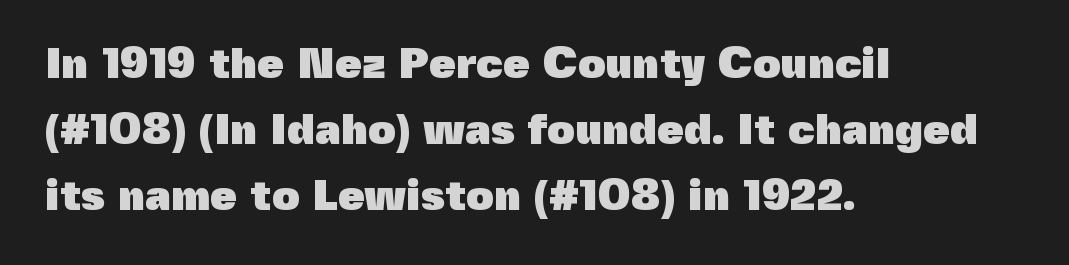
Is there any slant? The stems are plumb. Notice how descenders clear the ascenders below comfortably — that's standard leading. Look at the tracking — it's just the regular setting, nothing added. The setting favours the left margin, as ordinary paragraphs usually do. Character widths vary here, with narrow letters taking less room than wide ones.
